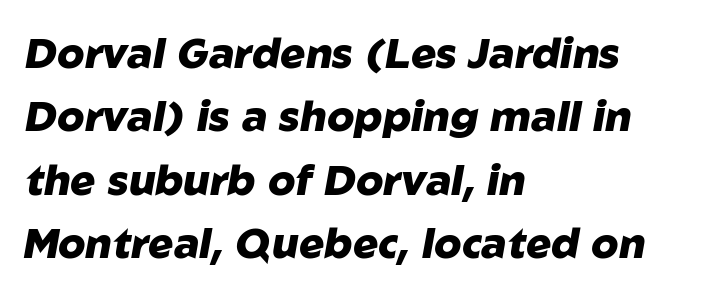
{"italic": "yes", "lean": "right", "slant_degrees": 10, "bold": "yes", "weight": "heavy", "width": "normal", "stroke_contrast": "low", "x_height": "medium", "monospaced": "no", "underline": "no", "align": "left", "line_spacing": "normal", "line_spacing_ratio": 1.51, "letter_spacing": "normal", "letter_spacing_em": 0.0, "glyph_px": 42}
